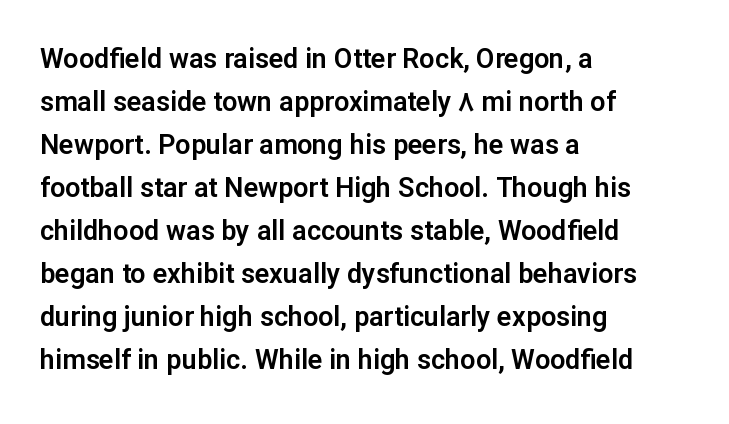
{"italic": "no", "underline": "no", "align": "left", "line_spacing": "normal", "line_spacing_ratio": 1.59, "letter_spacing": "normal", "letter_spacing_em": 0.0, "glyph_px": 27}
